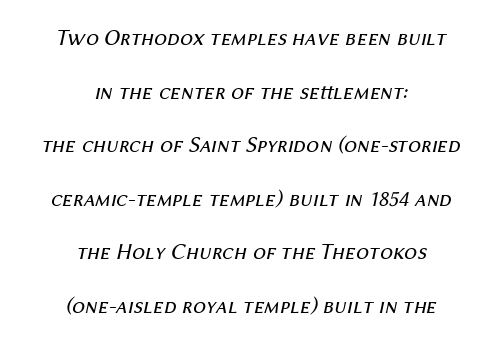
The image shows 23 px text type, italic (leaning right); set centered, loose line spacing (2.33x), normal letter spacing, not underlined.
